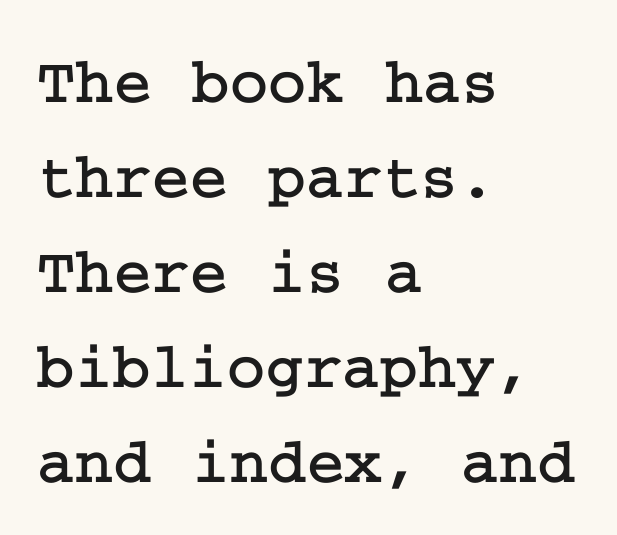
{"serif": "yes", "italic": "no", "width": "normal", "stroke_contrast": "low", "x_height": "medium", "underline": "no", "align": "left", "line_spacing": "normal", "line_spacing_ratio": 1.46, "letter_spacing": "normal", "letter_spacing_em": 0.0, "glyph_px": 65}
